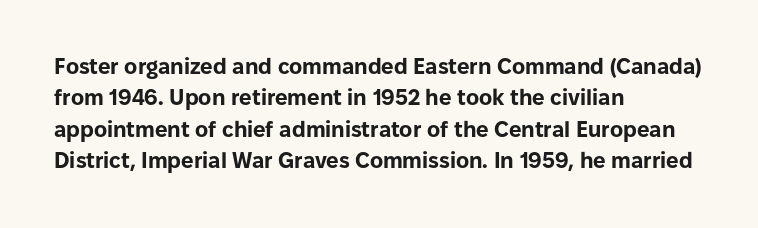
The vertical gap from one line to the next is medium. Bold? Absolutely — the strokes are thick and heavy. Plain, unruled lines of type. The ragged edge is on the right, which tells us the setting is flush left.
